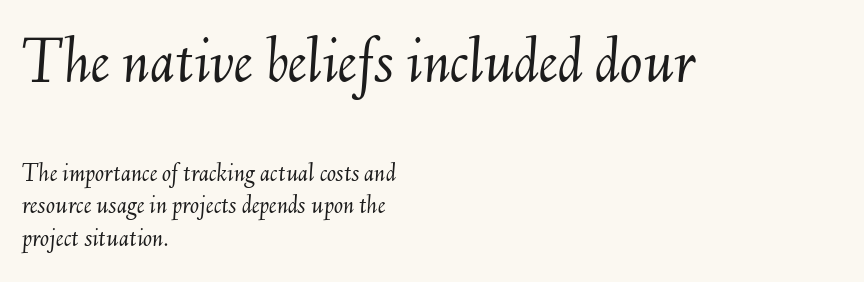
{"italic": "yes", "lean": "right", "slant_degrees": 6, "bold": "no", "weight": "light", "width": "normal", "stroke_contrast": "medium", "x_height": "small", "monospaced": "no", "underline": "no", "align": "left", "line_spacing_ratio": 1.21, "letter_spacing": "normal", "letter_spacing_em": 0.0, "larger_block": "first", "size_ratio": 2.48, "glyph_px": 67}
